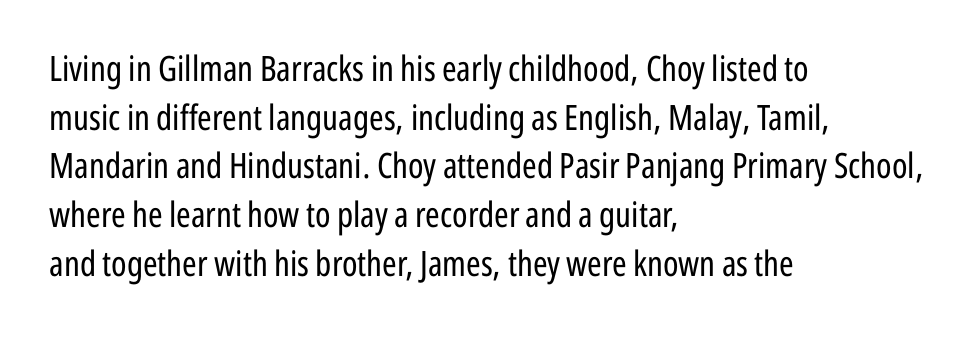
Style check: upright. There is no visible air inserted between adjacent glyphs. The foot of each line stays bare and open. The letters carry no serifs — their stems end cleanly without finishing strokes.
